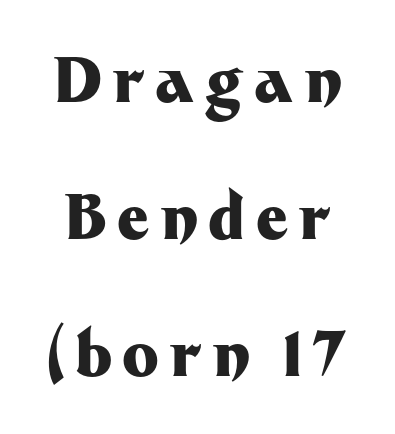
The letters stand straight up with perfectly vertical stems. Successive baselines arrive slowly, with a big drop between each. Glance below the letters and you will spot only blank space. Proportional: the letters do not fall into vertical columns. Stroke terminals: plain, sans-serif. Typesetter's note: full bold, strokes at maximum text heaviness.
